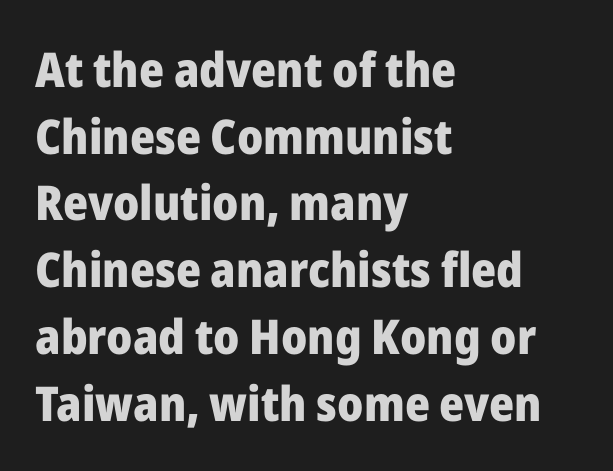
The image shows 48 px heavy sans-serif type, upright; set left-aligned, normal line spacing (1.39x), normal letter spacing, not underlined; low stroke contrast and a medium x-height.
